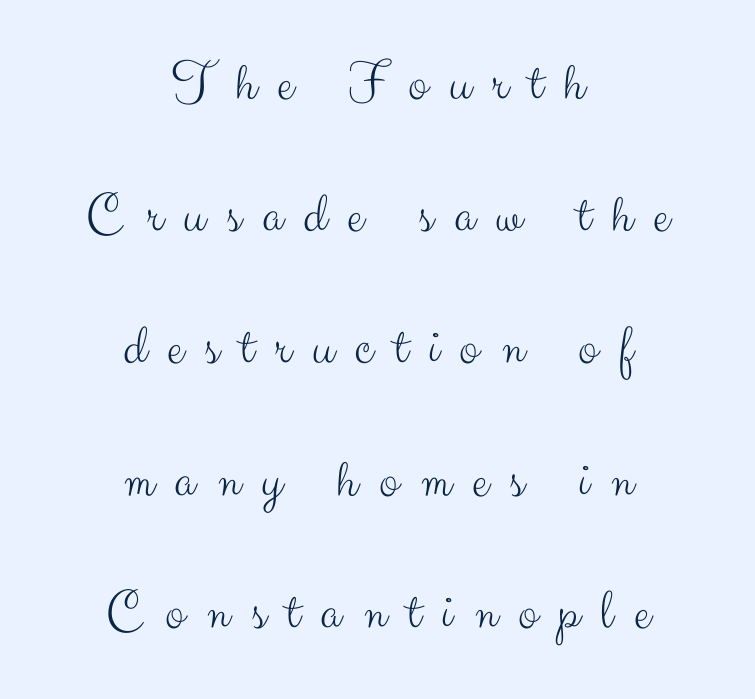
{"serif": "no", "bold": "no", "weight": "light", "width": "normal", "stroke_contrast": "medium", "x_height": "small", "monospaced": "no", "underline": "no", "align": "center", "line_spacing": "loose", "line_spacing_ratio": 2.32, "letter_spacing": "wide", "letter_spacing_em": 0.37, "glyph_px": 57}
